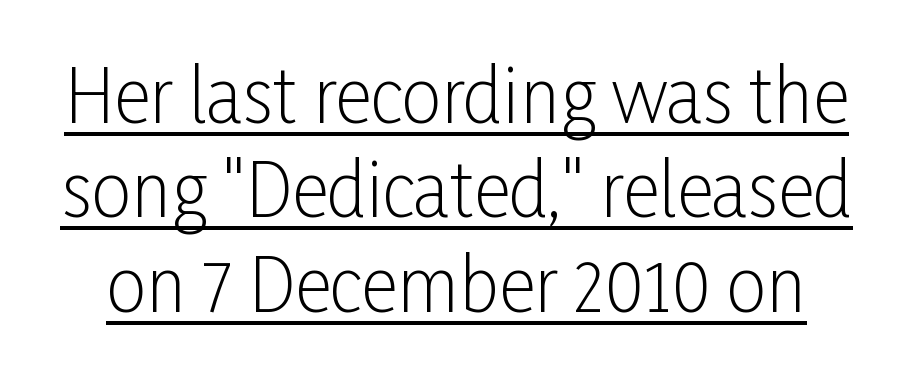
{"serif": "no", "italic": "no", "bold": "no", "weight": "light", "width": "condensed", "stroke_contrast": "low", "x_height": "medium", "monospaced": "no", "underline": "yes", "line_spacing": "normal", "line_spacing_ratio": 1.31, "letter_spacing": "normal", "letter_spacing_em": 0.0, "glyph_px": 72}
